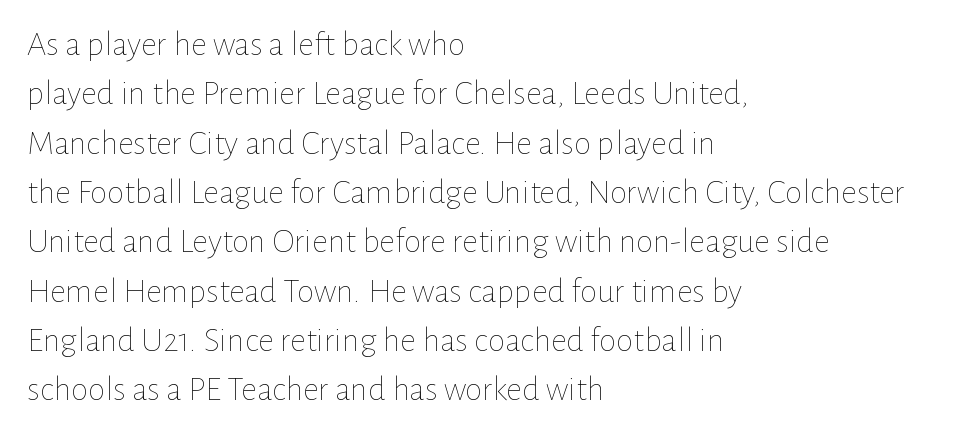
This is roman type, the default non-slanted kind. The rendering uses a moderate line-height, typical for paragraphs. You could call the tracking neutral — neither tight nor loose. The weight tops out at a normal text grade. These lines are set flush left with a ragged right edge.
